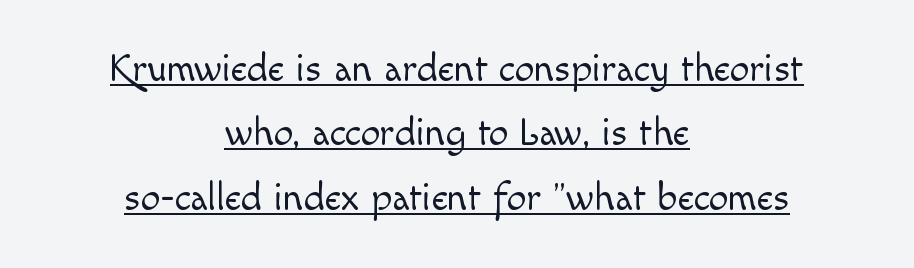
This is underlined copy, the kind a proofreader might mark for attention. Italic: no, the glyphs are upright roman. Each new line begins a customary step beneath the previous one. Is the letter spacing exaggerated? No — it looks like the ordinary default. Each line is balanced around a shared central axis.
